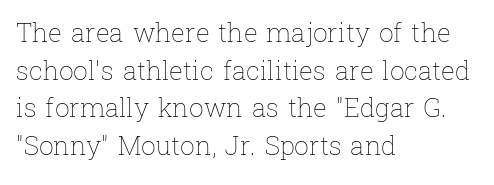
Q: Is the text bold? A: No.
Q: Is the text italic (slanted)? A: No, it is upright.
Q: Is the text underlined? A: No.
Q: How is the paragraph aligned? A: Left-aligned.
Q: Is the spacing between letters normal or unusually wide? A: Normal.
Q: Is the spacing between lines tight, normal or loose? A: Normal.
